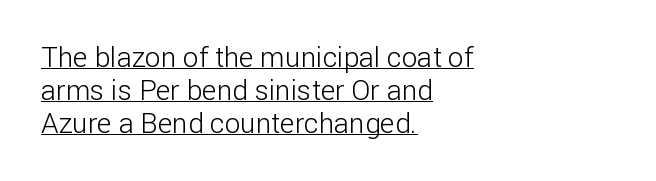
Q: Is the text bold? A: No.
Q: Is the text italic (slanted)? A: No, it is upright.
Q: Is the typeface a serif or a sans-serif typeface? A: Sans-serif.
Q: Is the text underlined? A: Yes.
Q: How is the paragraph aligned? A: Left-aligned.
Q: Is the spacing between letters normal or unusually wide? A: Normal.
Q: Width (condensed, normal, or wide)? A: Normal.
Q: Stroke contrast? A: Low.
Q: x-height? A: Medium.
Q: Monospaced? A: No.
